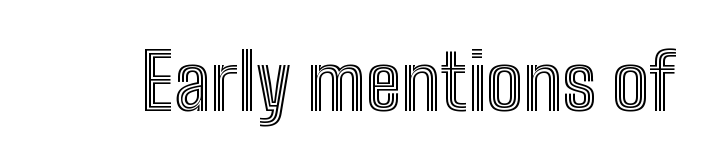
There is no visible air inserted between adjacent glyphs. Posture: straight, roman, zero tilt. The letters advance in unequal steps, a hallmark of proportional type. Quick note: underline off.
